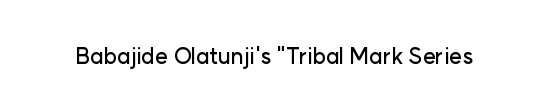
Q: Is the text italic (slanted)? A: No, it is upright.
Q: Is the text underlined? A: No.
Q: Is the spacing between letters normal or unusually wide? A: Normal.
